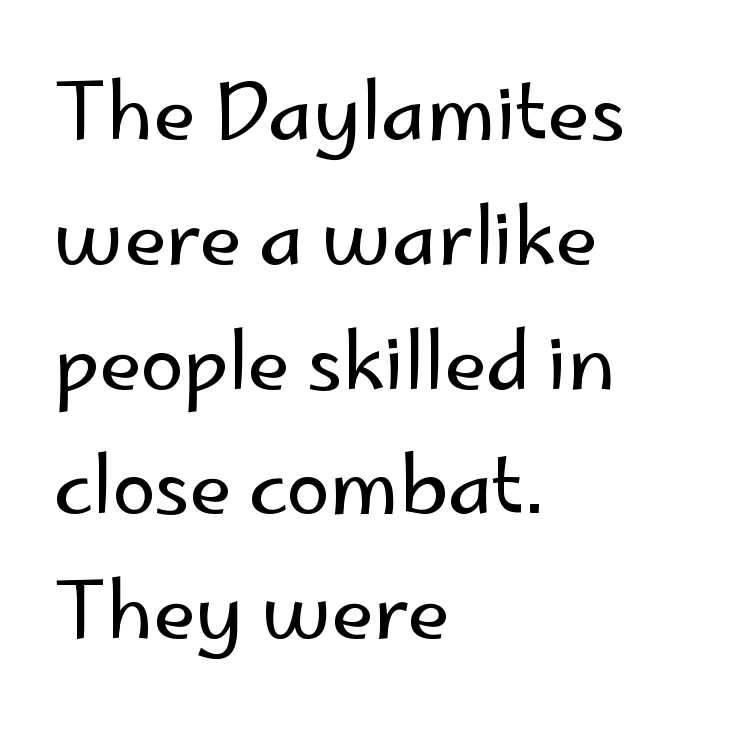
{"serif": "no", "italic": "no", "bold": "no", "weight": "regular", "width": "normal", "stroke_contrast": "low", "x_height": "small", "monospaced": "no", "underline": "no", "align": "left", "line_spacing": "normal", "line_spacing_ratio": 1.6, "letter_spacing": "normal", "letter_spacing_em": 0.0, "glyph_px": 78}
